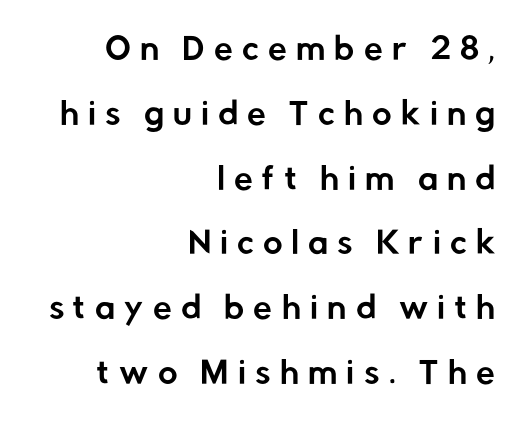
{"serif": "no", "italic": "no", "width": "normal", "stroke_contrast": "low", "x_height": "medium", "monospaced": "no", "underline": "no", "align": "right", "line_spacing": "loose", "line_spacing_ratio": 2.16, "letter_spacing": "wide", "letter_spacing_em": 0.31, "glyph_px": 30}
